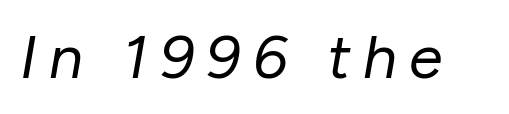
The face used here is rendered with a markedly widened letterfit. Compared with a typical body face, this is equally light or lighter still. The font's italic variant was chosen for this text. Letters rest on an invisible, unmarked baseline.
